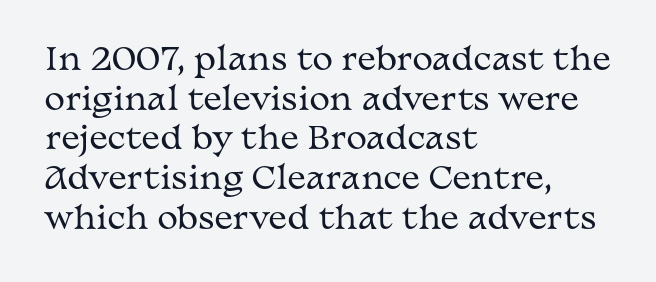
Q: Is the text bold? A: No.
Q: Is the text italic (slanted)? A: No, it is upright.
Q: Is the typeface a serif or a sans-serif typeface? A: Serif.
Q: Is the text underlined? A: No.
Q: How is the paragraph aligned? A: Left-aligned.
Q: Is the spacing between letters normal or unusually wide? A: Normal.
Q: Is the spacing between lines tight, normal or loose? A: Normal.
Q: Width (condensed, normal, or wide)? A: Wide.
Q: Stroke contrast? A: Medium.
Q: x-height? A: Medium.
Q: Monospaced? A: No.
